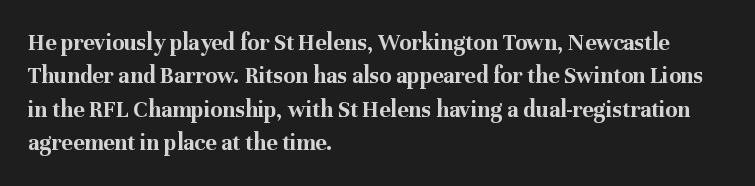
{"italic": "no", "bold": "yes", "underline": "no", "align": "left", "line_spacing": "normal", "line_spacing_ratio": 1.39, "letter_spacing": "normal", "letter_spacing_em": 0.0, "glyph_px": 24}
